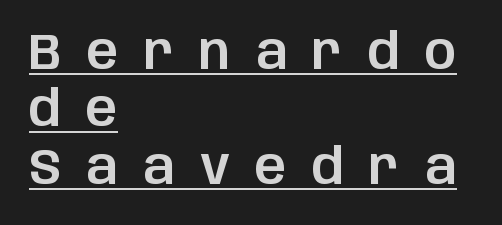
{"serif": "no", "italic": "no", "width": "normal", "stroke_contrast": "low", "x_height": "large", "monospaced": "no", "underline": "yes", "align": "left", "line_spacing": "tight", "line_spacing_ratio": 1.15, "letter_spacing": "wide", "letter_spacing_em": 0.5, "glyph_px": 50}
